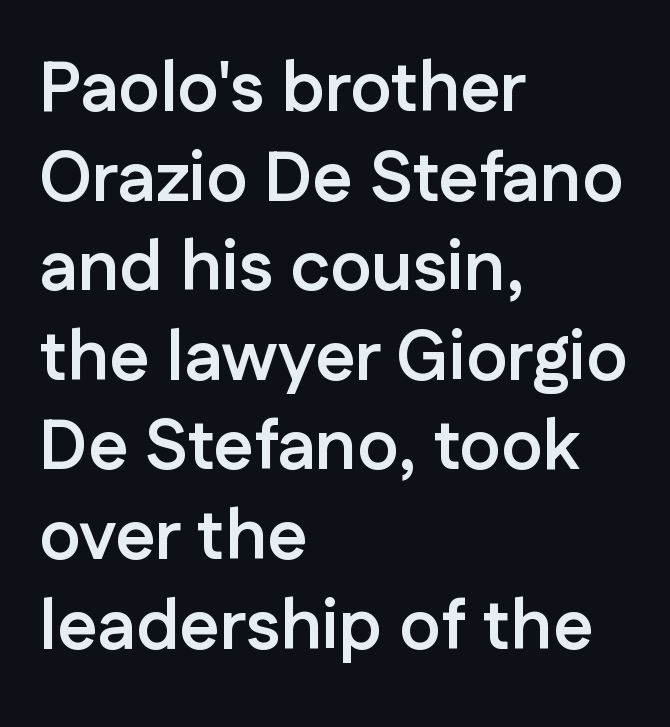
{"serif": "no", "italic": "no", "bold": "yes", "weight": "semibold", "width": "normal", "stroke_contrast": "low", "x_height": "medium", "monospaced": "no", "underline": "no", "align": "left", "line_spacing": "normal", "line_spacing_ratio": 1.28, "letter_spacing": "normal", "letter_spacing_em": 0.0, "glyph_px": 70}
